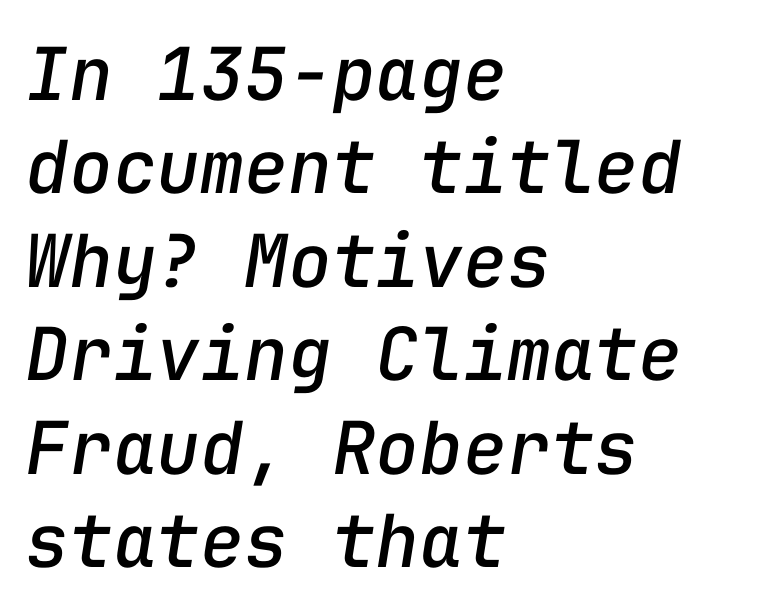
The whole block is typeset with a tilt. Leading: standard. Visually the block forms a straight wall on the left and a jagged coastline on the right. Check under the words: just untouched page.
